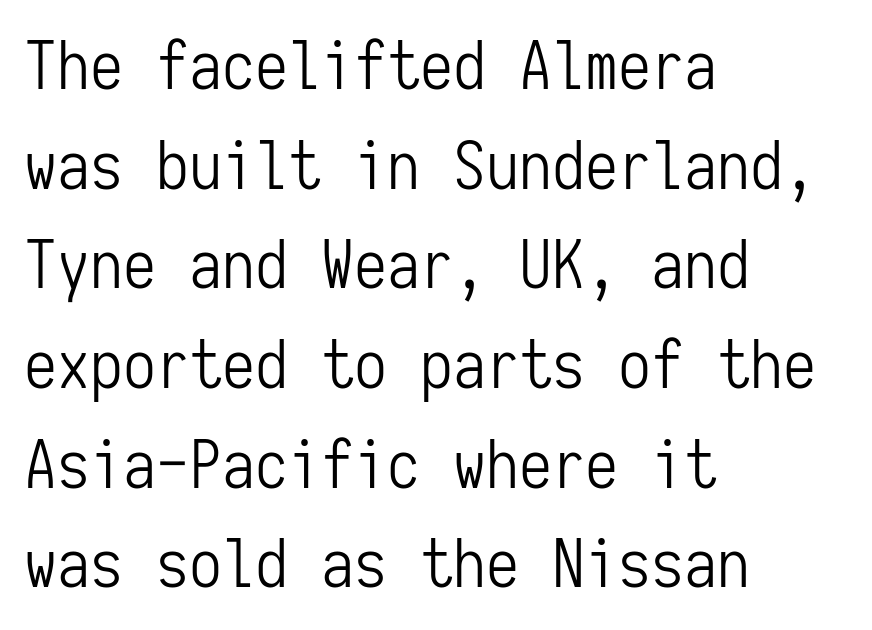
The image shows 66 px light, condensed sans-serif type, upright, monospaced; set left-aligned, normal line spacing (1.51x), normal letter spacing, not underlined; low stroke contrast and a medium x-height.
